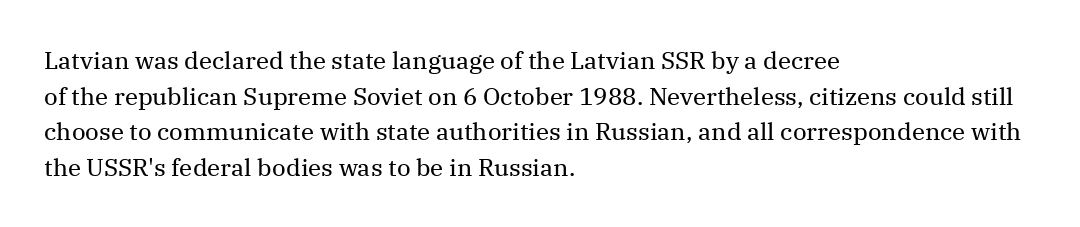
{"italic": "no", "bold": "no", "underline": "no", "align": "left", "line_spacing": "normal", "line_spacing_ratio": 1.48, "letter_spacing": "normal", "letter_spacing_em": 0.0, "glyph_px": 24}
